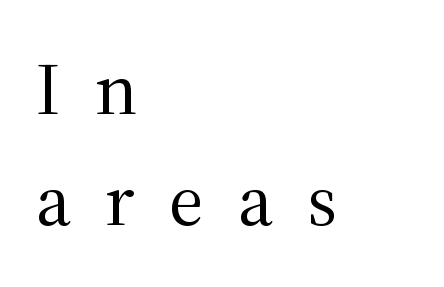
{"serif": "yes", "italic": "no", "bold": "no", "weight": "regular", "width": "normal", "stroke_contrast": "medium", "x_height": "medium", "monospaced": "no", "underline": "no", "align": "left", "line_spacing": "normal", "line_spacing_ratio": 1.48, "letter_spacing": "wide", "letter_spacing_em": 0.45, "glyph_px": 75}
